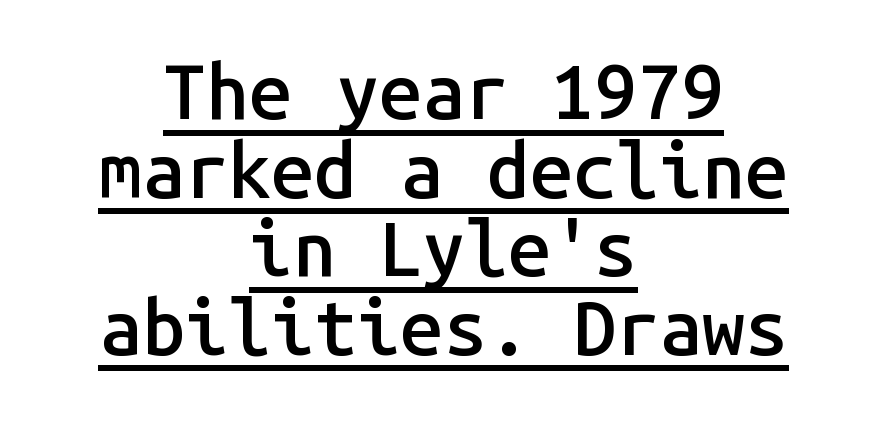
{"serif": "no", "italic": "no", "bold": "semi", "weight": "semibold", "width": "normal", "stroke_contrast": "low", "x_height": "medium", "monospaced": "yes", "underline": "yes", "align": "center", "line_spacing": "tight", "line_spacing_ratio": 1.02, "letter_spacing": "normal", "letter_spacing_em": 0.0, "glyph_px": 77}
